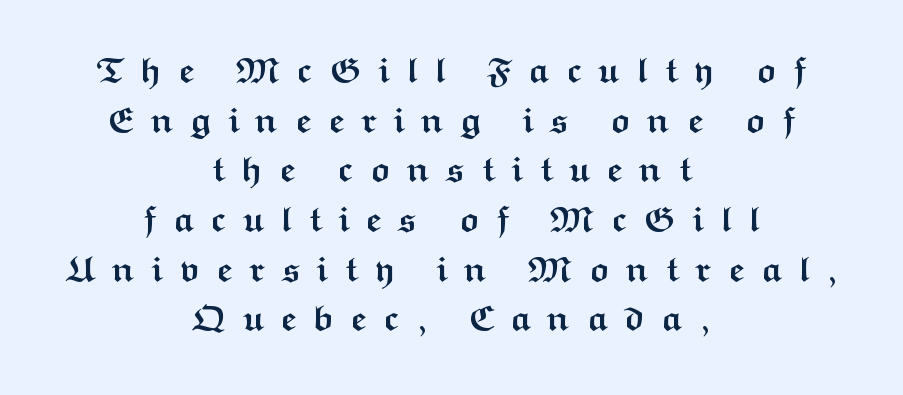
The image shows 36 px semibold, wide sans-serif type, upright; set centered, normal line spacing (1.38x), unusually wide letter spacing (+0.44 em), not underlined; medium stroke contrast and a medium x-height.
